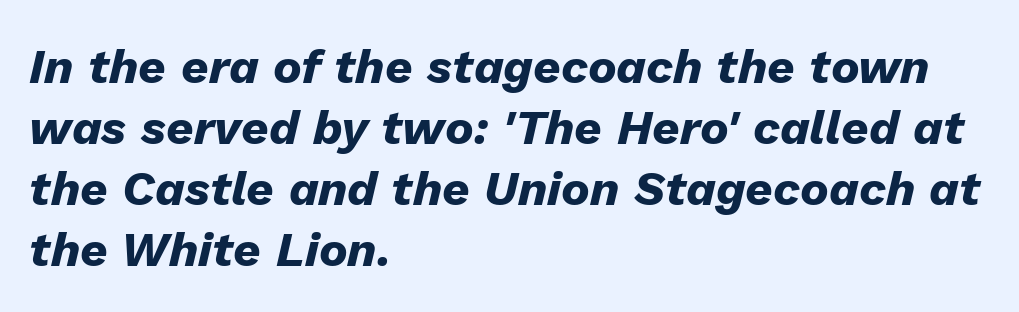
The image shows 48 px heavy type, italic (leaning right); set left-aligned, normal line spacing (1.27x), normal letter spacing, not underlined; low stroke contrast and a medium x-height.
